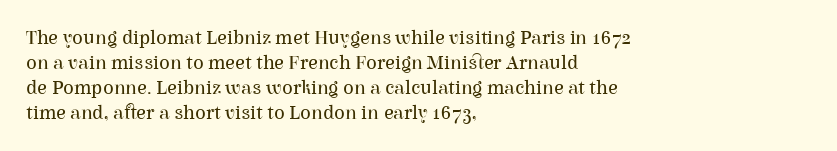
Underline: absent. These glyphs show unthickened strokes, regular width or finer. The leading is moderate, giving the passage an even texture. Upright lettering throughout.
